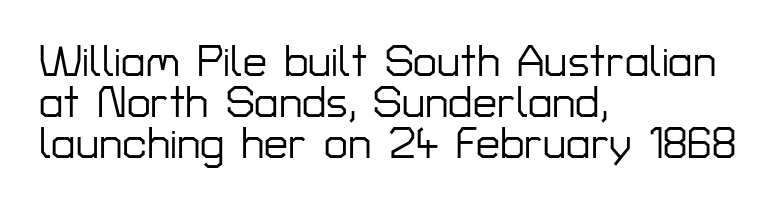
The image shows 43 px sans-serif type, upright; set left-aligned, tight line spacing (0.95x), normal letter spacing, not underlined; low stroke contrast and a medium x-height.
